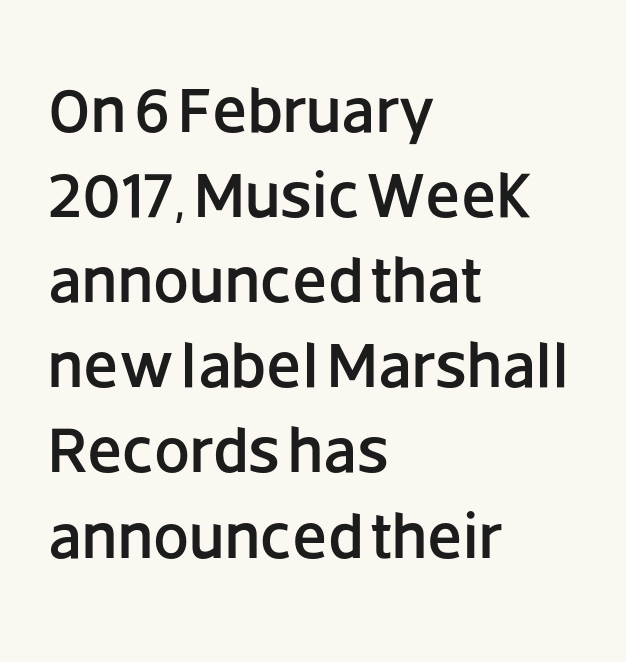
The image shows 64 px sans-serif type, upright; set left-aligned, normal line spacing (1.33x), normal letter spacing, not underlined; low stroke contrast and a large x-height.
